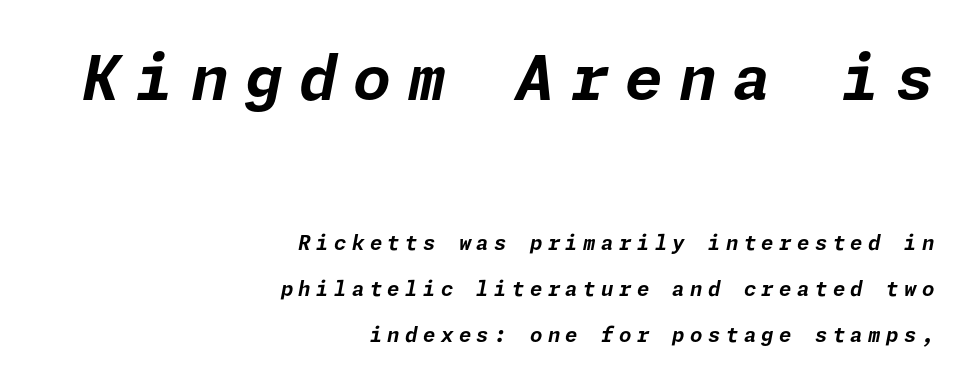
The image shows 61 px bold type, italic (leaning right); set right-aligned, loose line spacing (2.3x), unusually wide letter spacing (+0.27 em), not underlined; the first (top) block is 3.05x larger; low stroke contrast and a medium x-height.
